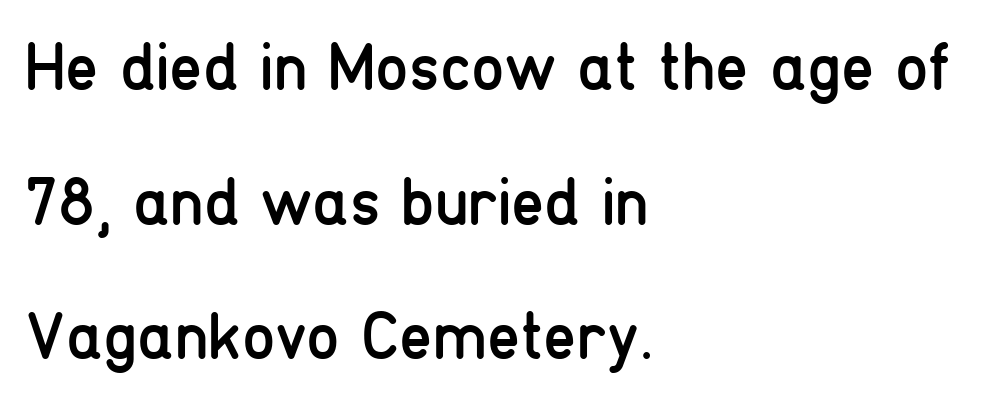
Q: Is the text bold? A: No.
Q: Is the text italic (slanted)? A: No, it is upright.
Q: Is the typeface a serif or a sans-serif typeface? A: Sans-serif.
Q: Is the text underlined? A: No.
Q: How is the paragraph aligned? A: Left-aligned.
Q: Is the spacing between letters normal or unusually wide? A: Normal.
Q: Is the spacing between lines tight, normal or loose? A: Loose.
Q: Width (condensed, normal, or wide)? A: Condensed.
Q: Stroke contrast? A: Low.
Q: x-height? A: Medium.
Q: Monospaced? A: No.
